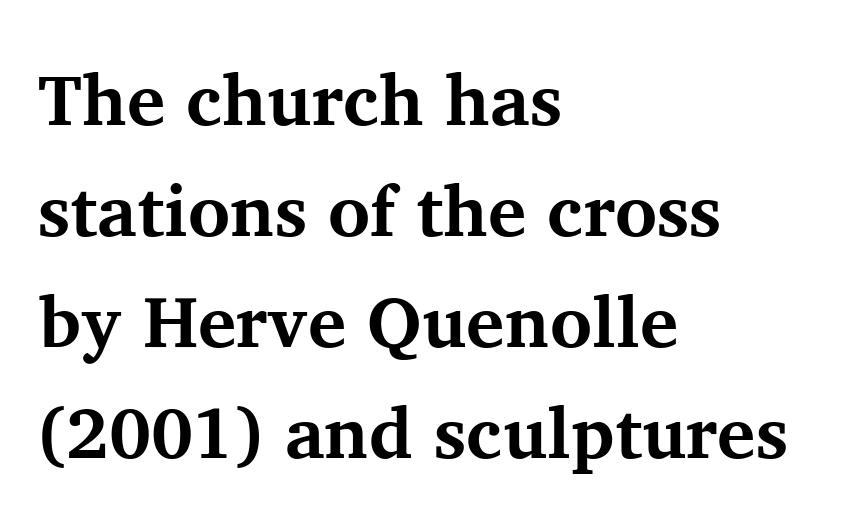
{"serif": "yes", "italic": "no", "bold": "yes", "weight": "bold", "width": "normal", "stroke_contrast": "medium", "x_height": "medium", "monospaced": "no", "underline": "no", "align": "left", "line_spacing": "normal", "line_spacing_ratio": 1.54, "letter_spacing": "normal", "letter_spacing_em": 0.0, "glyph_px": 72}
